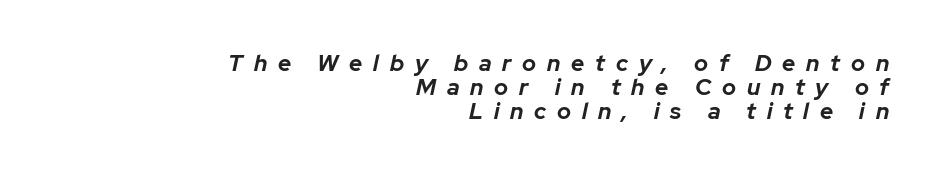
{"italic": "yes", "lean": "right", "slant_degrees": 12, "bold": "yes", "underline": "no", "align": "right", "line_spacing": "tight", "line_spacing_ratio": 1.04, "letter_spacing": "wide", "letter_spacing_em": 0.47, "glyph_px": 23}
